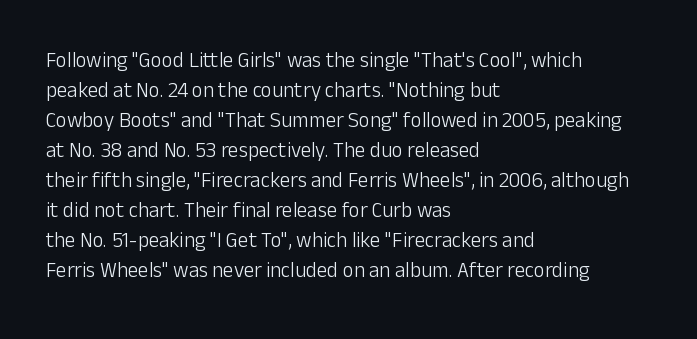
{"italic": "no", "bold": "no", "underline": "no", "align": "left", "line_spacing": "normal", "line_spacing_ratio": 1.43, "letter_spacing": "normal", "letter_spacing_em": 0.0, "glyph_px": 21}
